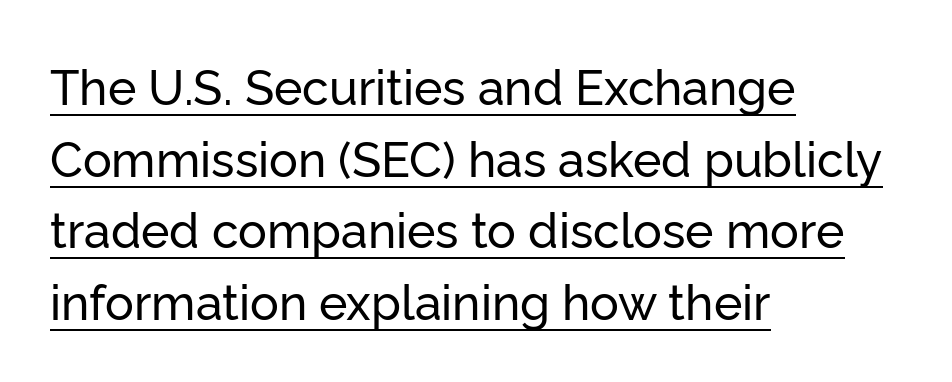
In designer terms, the underline attribute is active on this setting. The passage is arranged the way most books set body copy — flush left. Is this a fixed-width face? No — the glyphs have proportional, varying widths. Here the glyphs are tracked normally, forming tight word shapes. The vertical gap from one line to the next is medium. Observe the absence of serifs on each vertical stroke in this sample.
